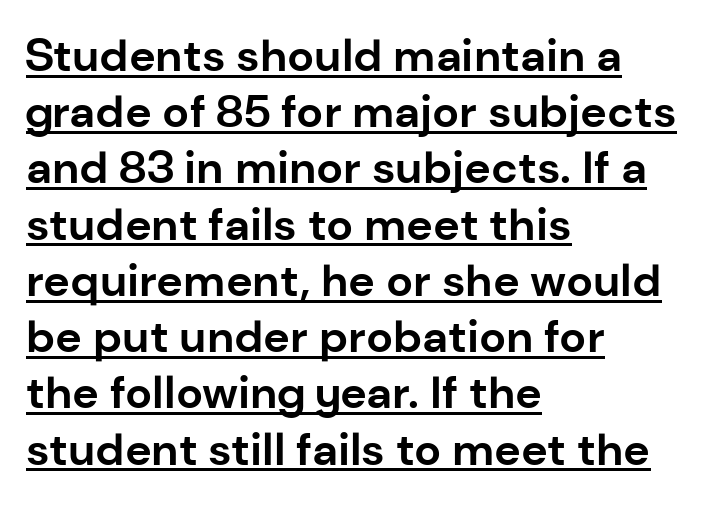
The type family on display is of the sans-serif kind. The glyphs are accompanied by a horizontal stroke just below them. These lines are set flush left with a ragged right edge. The font's upright variant was chosen for this text. Honestly, the letter spacing is just normal — you wouldn't notice it.
